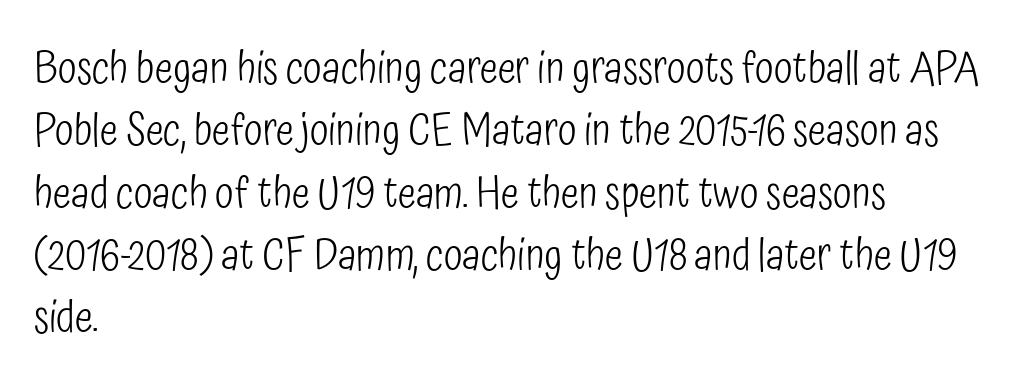
{"serif": "no", "italic": "no", "bold": "no", "weight": "light", "width": "condensed", "stroke_contrast": "low", "x_height": "medium", "monospaced": "no", "underline": "no", "align": "left", "line_spacing": "normal", "line_spacing_ratio": 1.45, "letter_spacing": "normal", "letter_spacing_em": 0.0, "glyph_px": 43}
